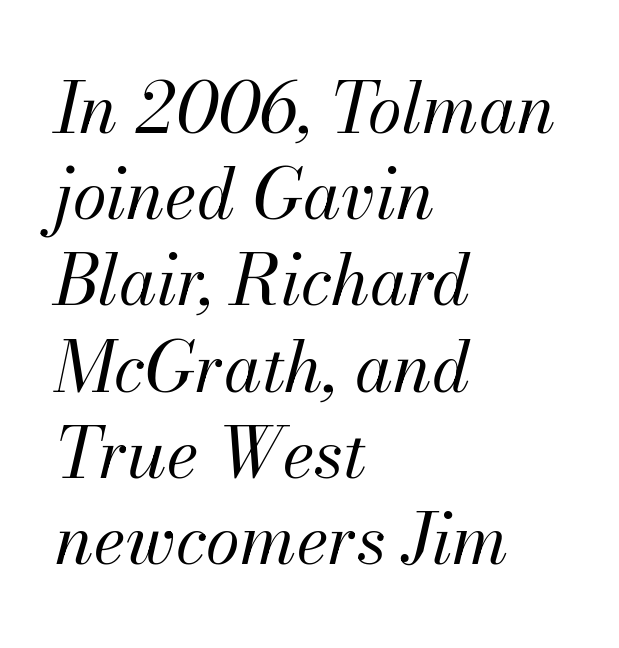
Q: Is the text bold? A: No.
Q: Is the text italic (slanted)? A: Yes, it leans right by about 13 degrees.
Q: Is the text underlined? A: No.
Q: How is the paragraph aligned? A: Left-aligned.
Q: Is the spacing between letters normal or unusually wide? A: Normal.
Q: Is the spacing between lines tight, normal or loose? A: Normal.
Q: Width (condensed, normal, or wide)? A: Normal.
Q: Stroke contrast? A: Medium.
Q: x-height? A: Small.
Q: Monospaced? A: No.
